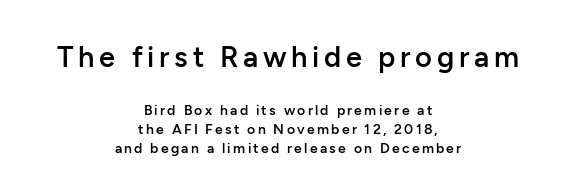
Q: Is the text bold? A: Semi-bold.
Q: Is the text italic (slanted)? A: No, it is upright.
Q: Is the typeface a serif or a sans-serif typeface? A: Sans-serif.
Q: Is the text underlined? A: No.
Q: How is the paragraph aligned? A: Centered.
Q: Is the spacing between lines tight, normal or loose? A: Normal.
Q: Which block of text is set in a larger size, the first (top) or the second (bottom)? A: The first (top) one.
Q: Width (condensed, normal, or wide)? A: Normal.
Q: Stroke contrast? A: Low.
Q: x-height? A: Medium.
Q: Monospaced? A: No.
